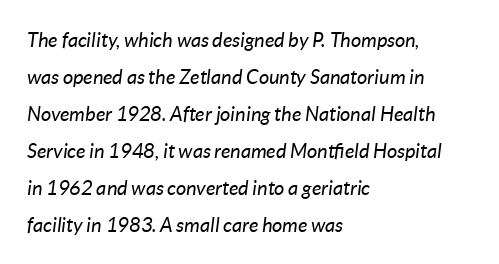
Each stroke keeps to a modest, everyday thickness or less. These lines keep a tight, regular rhythm from letter to letter. Compared with ordinary roman type, these characters are visibly tilted. Caption: multi-line text, flush left, ragged right. Anything drawn beneath the words? Only blank space.
